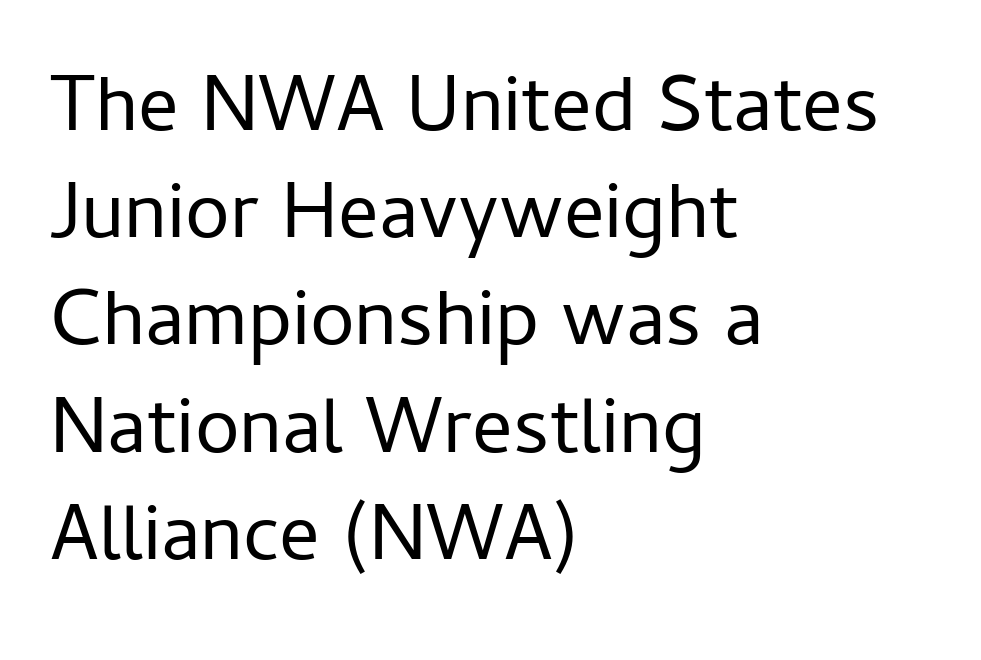
The space between consecutive lines is moderate. Line beginnings align vertically; line endings do not. Each letter keeps its own natural width here, so spacing adapts to shape. This is the regular roman posture of the typeface. Type style note: lacks serifs. No extra tracking has been applied to these lines.
